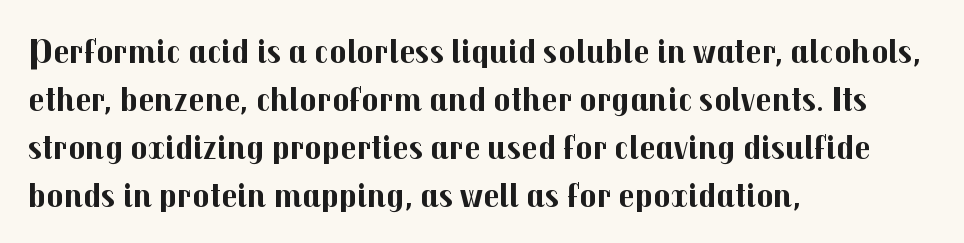
{"serif": "no", "italic": "no", "bold": "yes", "weight": "bold", "width": "normal", "stroke_contrast": "medium", "x_height": "medium", "monospaced": "no", "underline": "no", "align": "left", "line_spacing": "normal", "line_spacing_ratio": 1.33, "letter_spacing": "normal", "letter_spacing_em": 0.0, "glyph_px": 36}
